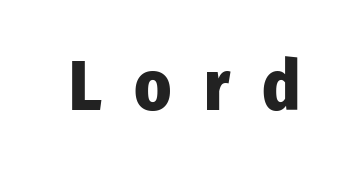
{"serif": "no", "italic": "no", "bold": "yes", "weight": "heavy", "width": "condensed", "stroke_contrast": "low", "x_height": "medium", "monospaced": "no", "underline": "no", "letter_spacing": "wide", "letter_spacing_em": 0.46, "glyph_px": 70}
